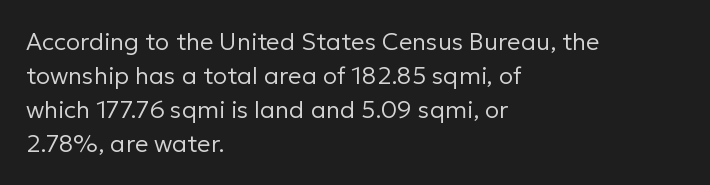
Q: Is the text bold? A: No.
Q: Is the text italic (slanted)? A: No, it is upright.
Q: Is the text underlined? A: No.
Q: How is the paragraph aligned? A: Left-aligned.
Q: Is the spacing between letters normal or unusually wide? A: Normal.
Q: Is the spacing between lines tight, normal or loose? A: Normal.
